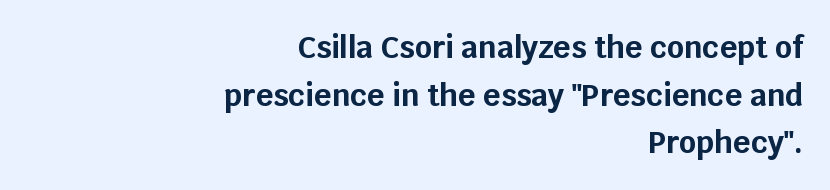
Q: Is the text bold? A: Yes.
Q: Is the text italic (slanted)? A: No, it is upright.
Q: Is the typeface a serif or a sans-serif typeface? A: Sans-serif.
Q: Is the text underlined? A: No.
Q: How is the paragraph aligned? A: Right-aligned.
Q: Is the spacing between letters normal or unusually wide? A: Normal.
Q: Is the spacing between lines tight, normal or loose? A: Normal.
Q: Width (condensed, normal, or wide)? A: Normal.
Q: Stroke contrast? A: Low.
Q: x-height? A: Large.
Q: Monospaced? A: No.
